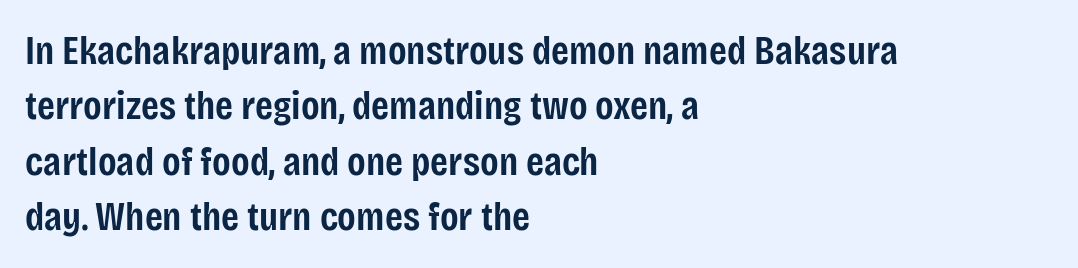
Q: Is the text bold? A: Semi-bold.
Q: Is the text italic (slanted)? A: No, it is upright.
Q: Is the typeface a serif or a sans-serif typeface? A: Sans-serif.
Q: Is the text underlined? A: No.
Q: How is the paragraph aligned? A: Left-aligned.
Q: Is the spacing between letters normal or unusually wide? A: Normal.
Q: Is the spacing between lines tight, normal or loose? A: Normal.
Q: Width (condensed, normal, or wide)? A: Condensed.
Q: Stroke contrast? A: Low.
Q: x-height? A: Large.
Q: Monospaced? A: No.
